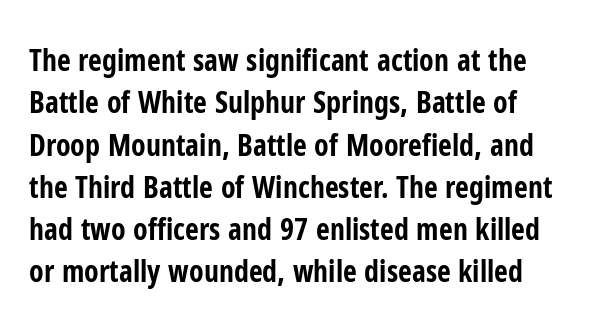
Q: Is the text bold? A: Yes.
Q: Is the text italic (slanted)? A: No, it is upright.
Q: Is the typeface a serif or a sans-serif typeface? A: Sans-serif.
Q: Is the text underlined? A: No.
Q: Is the spacing between letters normal or unusually wide? A: Normal.
Q: Is the spacing between lines tight, normal or loose? A: Normal.
Q: Width (condensed, normal, or wide)? A: Condensed.
Q: Stroke contrast? A: Low.
Q: x-height? A: Medium.
Q: Monospaced? A: No.
